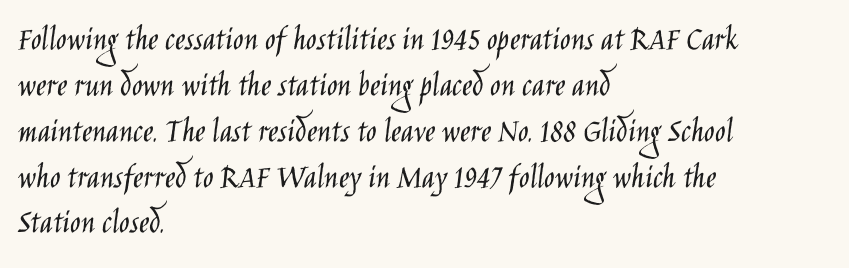
{"serif": "no", "bold": "no", "weight": "light", "width": "condensed", "stroke_contrast": "low", "x_height": "large", "monospaced": "no", "underline": "no", "align": "left", "line_spacing": "normal", "line_spacing_ratio": 1.31, "letter_spacing": "normal", "letter_spacing_em": 0.0, "glyph_px": 35}
